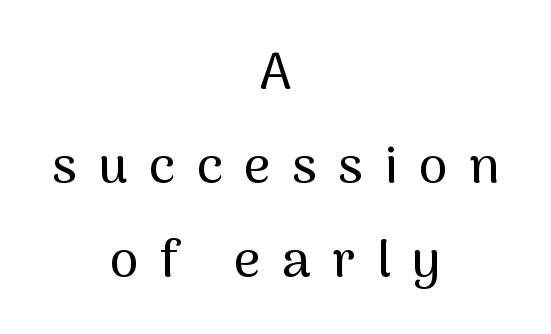
The setting favours the middle, as headings and verse often do. Designer's note — italics off, roman on. In terms of letterspacing, this is a distinctly airy, spread setting. A typesetter would call this proportional, since set widths differ per character.
